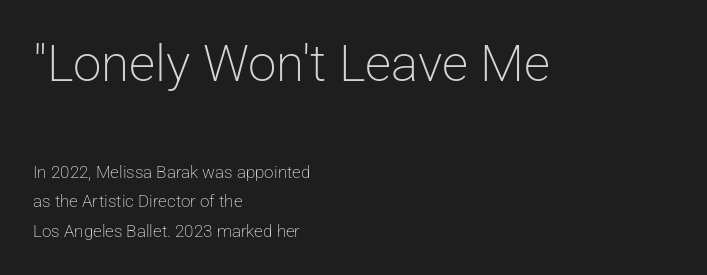
Q: Is the text bold? A: No.
Q: Is the text italic (slanted)? A: No, it is upright.
Q: Is the typeface a serif or a sans-serif typeface? A: Sans-serif.
Q: Is the text underlined? A: No.
Q: How is the paragraph aligned? A: Left-aligned.
Q: Is the spacing between letters normal or unusually wide? A: Normal.
Q: Which block of text is set in a larger size, the first (top) or the second (bottom)? A: The first (top) one.
Q: Width (condensed, normal, or wide)? A: Normal.
Q: Stroke contrast? A: Low.
Q: x-height? A: Medium.
Q: Monospaced? A: No.
